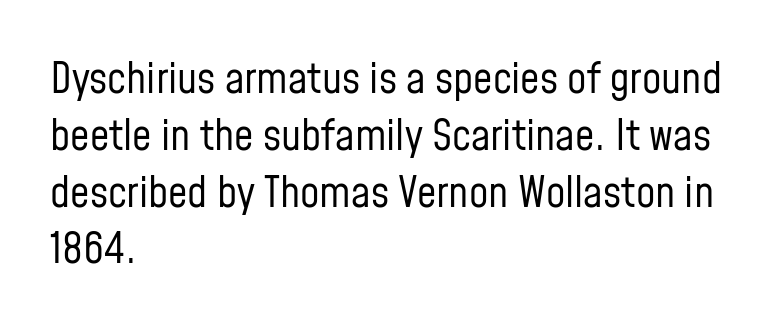
The image shows 43 px regular-weight, condensed sans-serif type, upright; set left-aligned, normal line spacing (1.32x), normal letter spacing, not underlined; low stroke contrast and a medium x-height.
